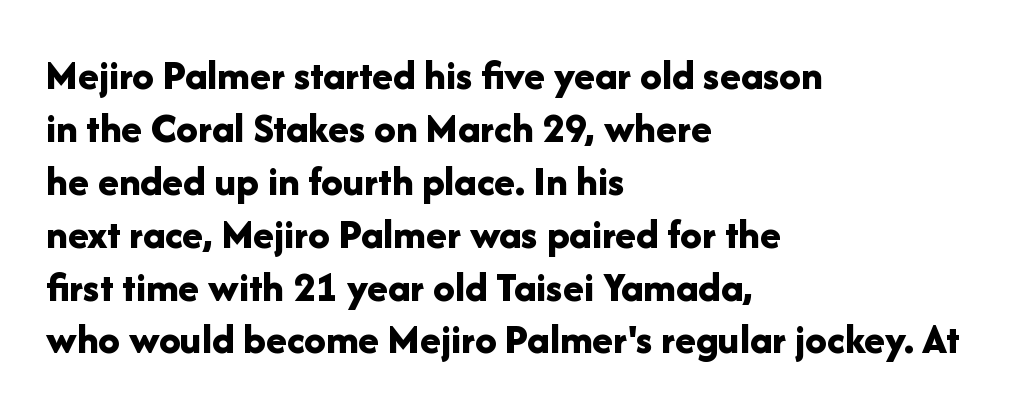
{"serif": "no", "italic": "no", "bold": "yes", "weight": "bold", "width": "normal", "stroke_contrast": "low", "x_height": "medium", "monospaced": "no", "underline": "no", "align": "left", "line_spacing_ratio": 1.23, "letter_spacing": "normal", "letter_spacing_em": 0.0, "glyph_px": 43}
